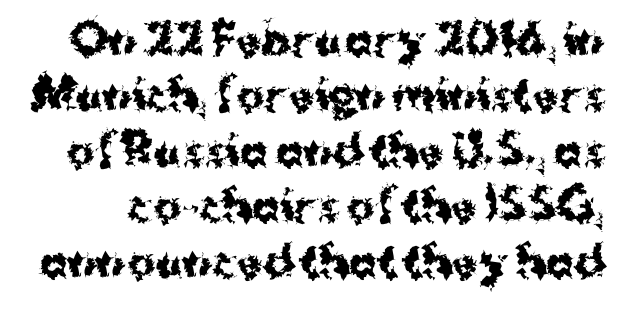
The image shows 42 px bold sans-serif type, upright; set normal line spacing (1.32x), normal letter spacing, not underlined; medium stroke contrast and a medium x-height.
